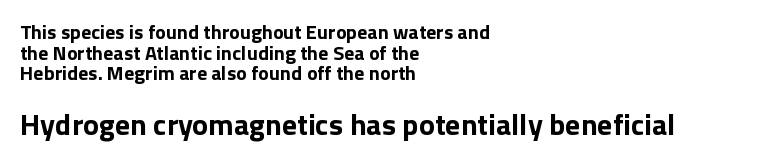
{"serif": "no", "italic": "no", "bold": "yes", "weight": "bold", "width": "normal", "stroke_contrast": "low", "x_height": "medium", "monospaced": "no", "underline": "no", "align": "left", "line_spacing": "tight", "line_spacing_ratio": 1.03, "letter_spacing": "normal", "letter_spacing_em": 0.0, "larger_block": "second", "size_ratio": 1.5, "glyph_px": 30}
